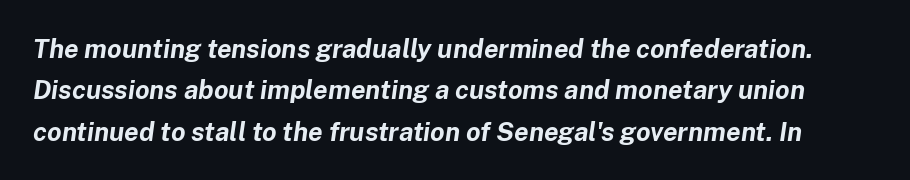
The image shows 26 px bold type, italic (leaning right); set normal line spacing (1.59x), normal letter spacing, not underlined.
